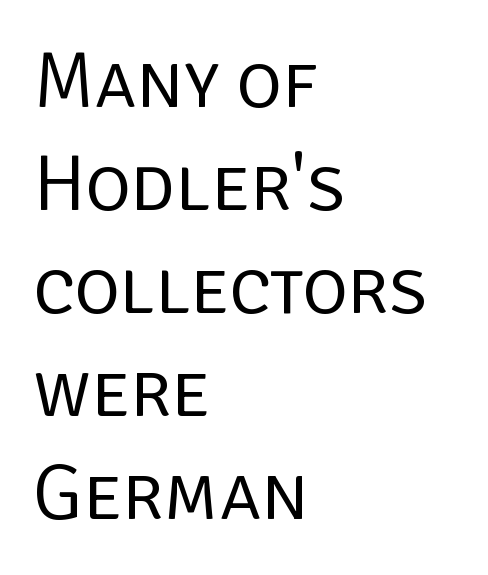
Clear beneath every line of the passage. Is this a fixed-width face? No — the glyphs have proportional, varying widths. The characters are drawn with everyday or finer stroke widths. The tracking reads as untouched default to a designer's eye. Whoever set this chose a conventional vertical rhythm.
